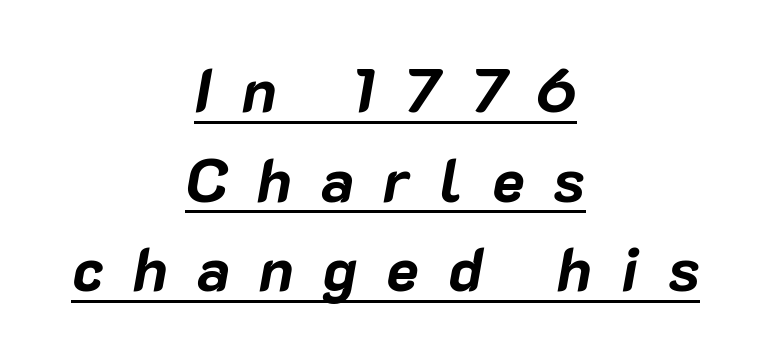
Is the block centered? Yes — each line is placed symmetrically about the middle. A rule runs beneath these lines of type. This sample uses expanded letter spacing, leaving extra air between glyphs. Normally led — the rows are evenly, conventionally spaced. Proportional: the letters do not fall into vertical columns.
